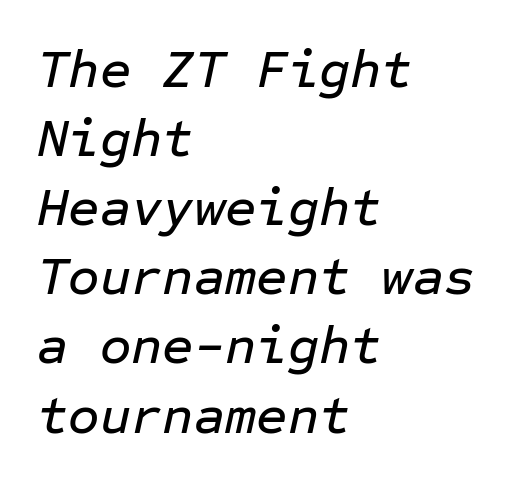
The image shows 54 px text type, italic (leaning right), monospaced; set left-aligned, normal line spacing (1.28x), normal letter spacing, not underlined; low stroke contrast and a medium x-height.
